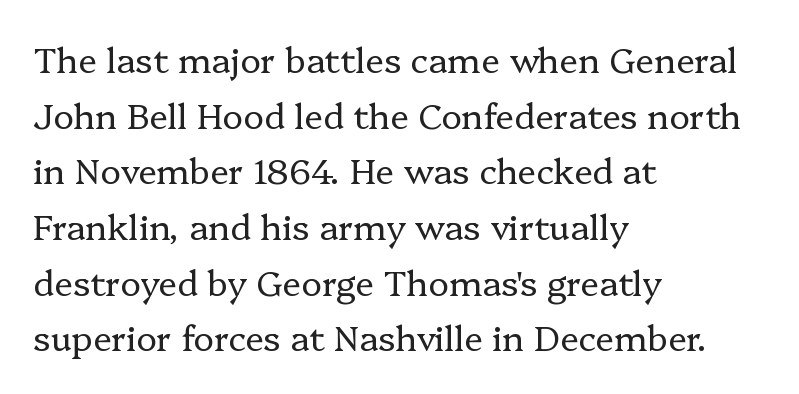
Each letter keeps its own natural width here, so spacing adapts to shape. The lines sit at an ordinary, default distance from one another. What stands out about the letter spacing? Nothing — it is the standard amount. The area under the type is left untouched. Weight class: somewhere from thin through regular.
